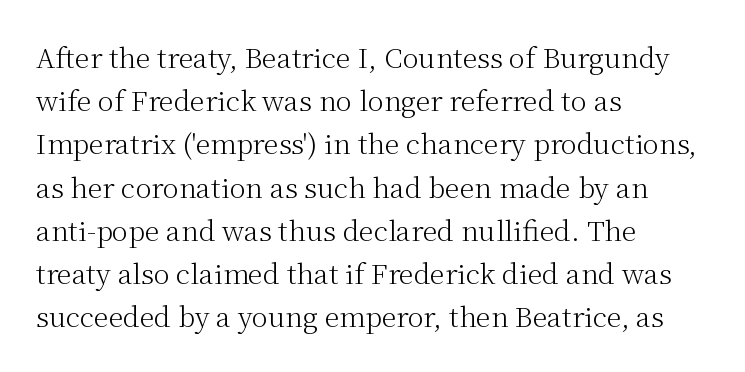
{"italic": "no", "bold": "no", "underline": "no", "align": "left", "line_spacing": "normal", "line_spacing_ratio": 1.6, "letter_spacing": "normal", "letter_spacing_em": 0.0, "glyph_px": 27}
